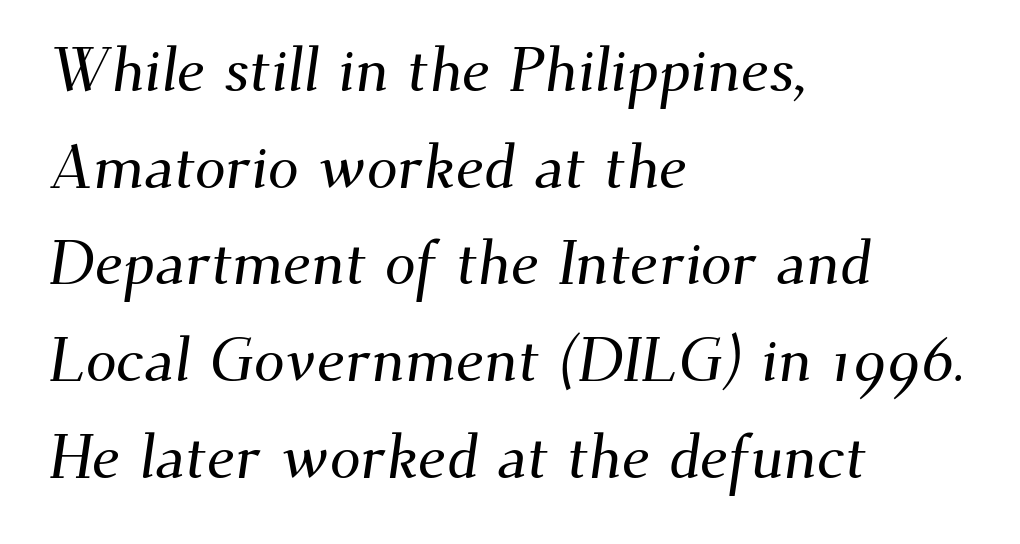
Q: Is the typeface a serif or a sans-serif typeface? A: Serif.
Q: Is the text underlined? A: No.
Q: How is the paragraph aligned? A: Left-aligned.
Q: Is the spacing between letters normal or unusually wide? A: Normal.
Q: Is the spacing between lines tight, normal or loose? A: Normal.
Q: Width (condensed, normal, or wide)? A: Normal.
Q: Stroke contrast? A: Medium.
Q: x-height? A: Small.
Q: Monospaced? A: No.
